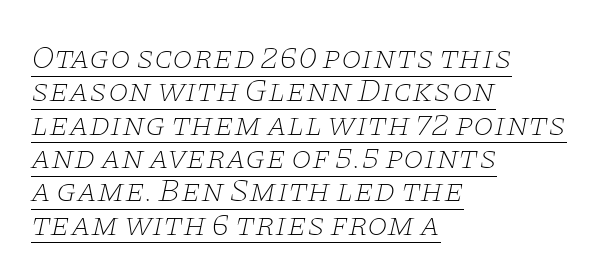
{"serif": "yes", "italic": "yes", "lean": "right", "slant_degrees": 11, "bold": "no", "weight": "thin", "width": "wide", "stroke_contrast": "low", "x_height": "large", "monospaced": "no", "underline": "yes", "align": "left", "line_spacing": "tight", "line_spacing_ratio": 1.01, "letter_spacing": "normal", "letter_spacing_em": 0.0, "glyph_px": 33}
